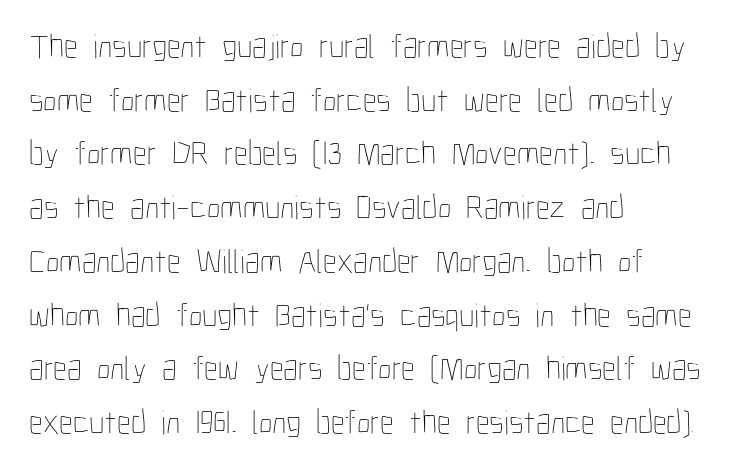
Descenders hang freely into open space. The passage shown stacks its lines at a standard gap. Does extra space separate the letters? No, they use regular spacing. Italic: no, the glyphs are upright roman. The face used here is proportionally spaced, like ordinary book or web type.
